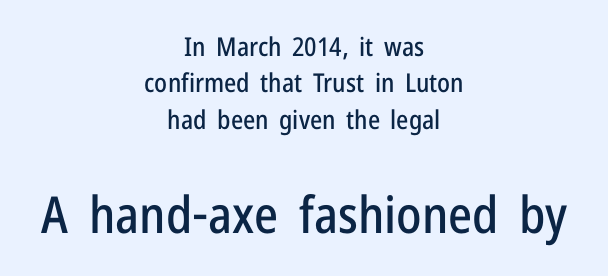
Q: Is the text italic (slanted)? A: No, it is upright.
Q: Is the typeface a serif or a sans-serif typeface? A: Sans-serif.
Q: Is the text underlined? A: No.
Q: How is the paragraph aligned? A: Centered.
Q: Is the spacing between letters normal or unusually wide? A: Normal.
Q: Is the spacing between lines tight, normal or loose? A: Normal.
Q: Which block of text is set in a larger size, the first (top) or the second (bottom)? A: The second (bottom) one.
Q: Width (condensed, normal, or wide)? A: Condensed.
Q: Stroke contrast? A: Low.
Q: x-height? A: Medium.
Q: Monospaced? A: No.
